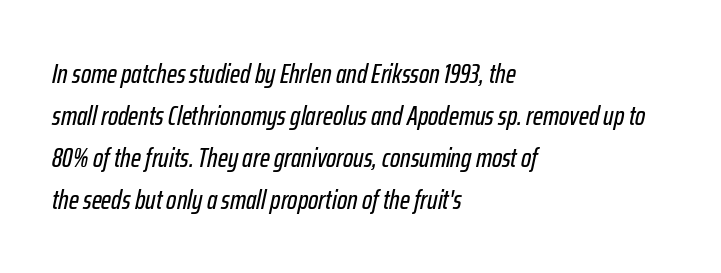
{"italic": "yes", "lean": "right", "slant_degrees": 12, "underline": "no", "align": "left", "line_spacing": "normal", "line_spacing_ratio": 1.55, "letter_spacing": "normal", "letter_spacing_em": 0.0, "glyph_px": 27}
